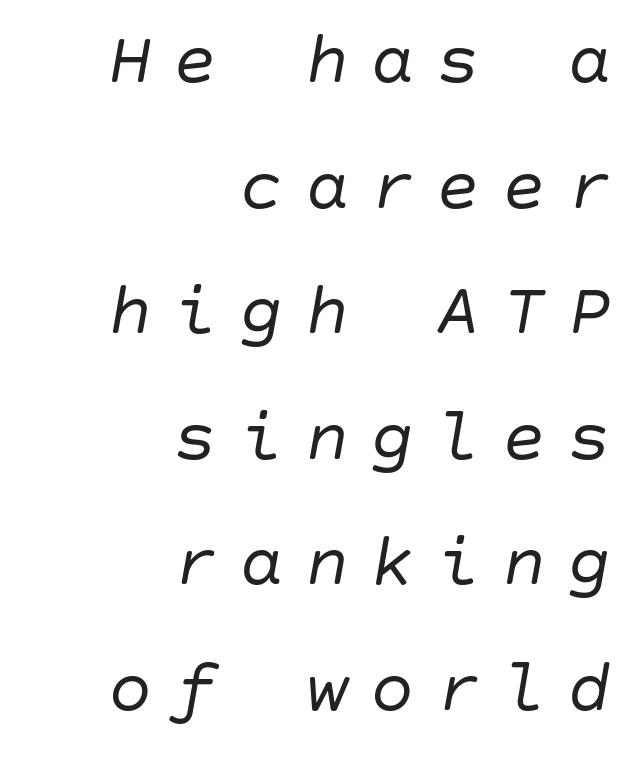
Characters are canted at an angle relative to the baseline's perpendicular. What stands out about the letter spacing? Its width — letters are far apart. Summary of weight: not heavy and not bold. Check under the words: just untouched page. The paragraph shown leans on its right margin.
